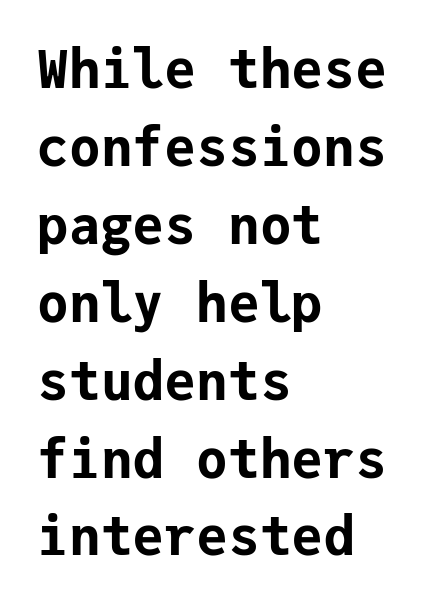
The image shows 53 px bold sans-serif type, upright, monospaced; set left-aligned, normal line spacing (1.47x), normal letter spacing, not underlined; low stroke contrast and a medium x-height.
